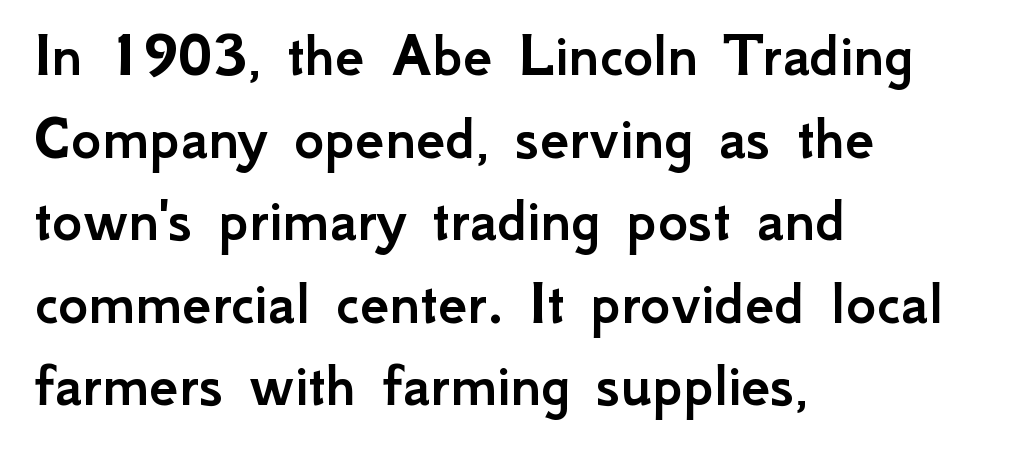
Q: Is the text italic (slanted)? A: No, it is upright.
Q: Is the typeface a serif or a sans-serif typeface? A: Sans-serif.
Q: Is the text underlined? A: No.
Q: How is the paragraph aligned? A: Left-aligned.
Q: Is the spacing between letters normal or unusually wide? A: Normal.
Q: Is the spacing between lines tight, normal or loose? A: Normal.
Q: Width (condensed, normal, or wide)? A: Normal.
Q: Stroke contrast? A: Low.
Q: x-height? A: Small.
Q: Monospaced? A: No.
